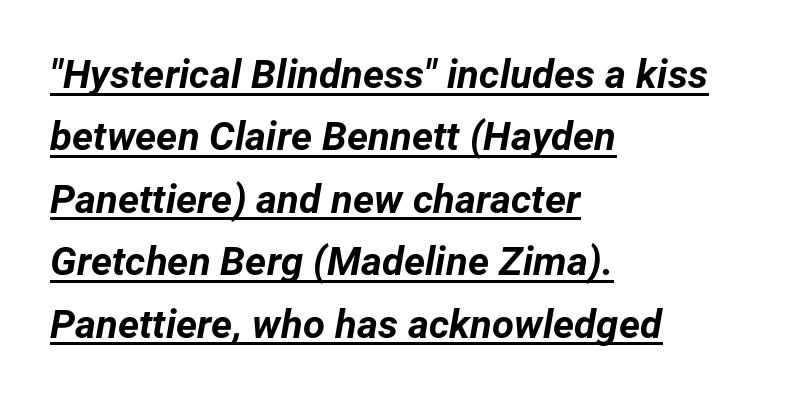
{"italic": "yes", "lean": "right", "slant_degrees": 12, "bold": "yes", "weight": "bold", "width": "normal", "stroke_contrast": "low", "x_height": "medium", "monospaced": "no", "underline": "yes", "align": "left", "line_spacing": "normal", "line_spacing_ratio": 1.56, "letter_spacing": "normal", "letter_spacing_em": 0.0, "glyph_px": 40}
